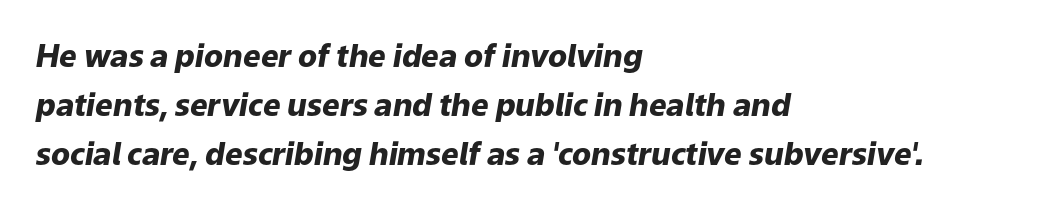
{"italic": "yes", "lean": "right", "slant_degrees": 9, "bold": "yes", "weight": "heavy", "width": "normal", "stroke_contrast": "low", "x_height": "medium", "monospaced": "no", "underline": "no", "align": "left", "line_spacing": "normal", "line_spacing_ratio": 1.58, "letter_spacing": "normal", "letter_spacing_em": 0.0, "glyph_px": 31}
